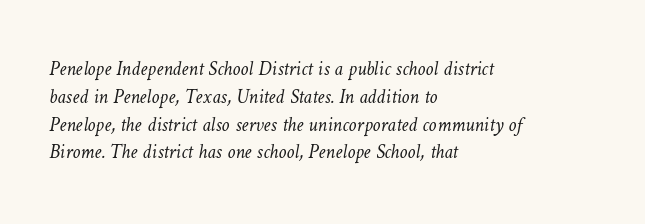
{"bold": "no", "underline": "no", "align": "left", "line_spacing": "normal", "line_spacing_ratio": 1.39, "letter_spacing": "normal", "letter_spacing_em": 0.0, "glyph_px": 20}
